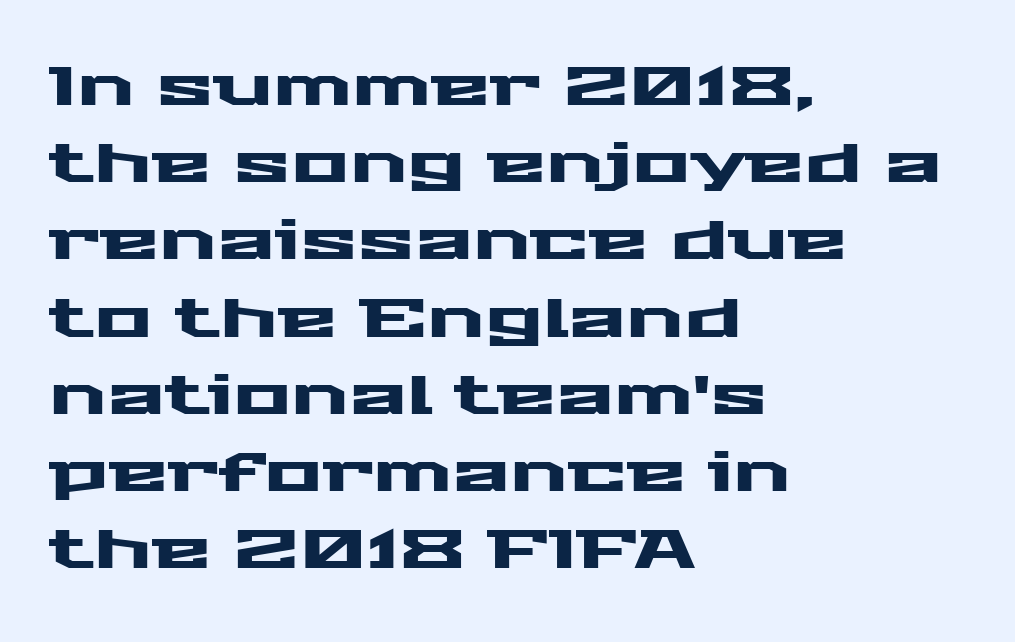
The rag falls on the right side of this text block. The letters sit at their default tracking, neither squeezed nor spread. The typography opts for an upright posture over an oblique one. Students, observe: this is what conventionally led text looks like.
